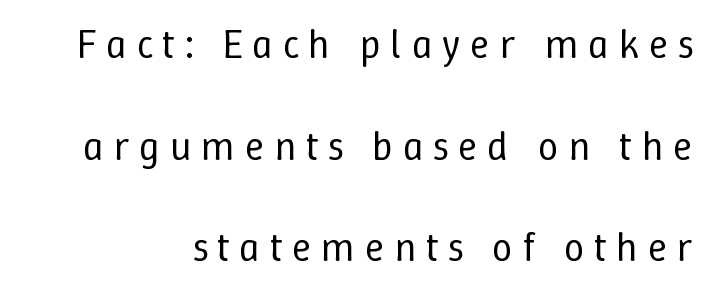
The image shows 41 px regular-weight type, upright; set loose line spacing (2.48x), unusually wide letter spacing (+0.23 em), not underlined; low stroke contrast and a medium x-height.
